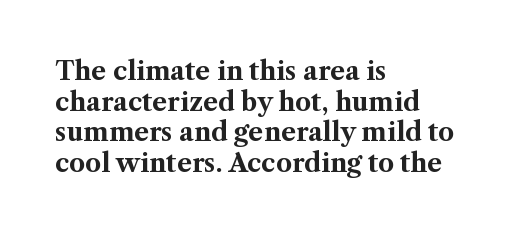
The image shows 25 px bold type, upright; set left-aligned, line spacing 1.23x, normal letter spacing, not underlined.
